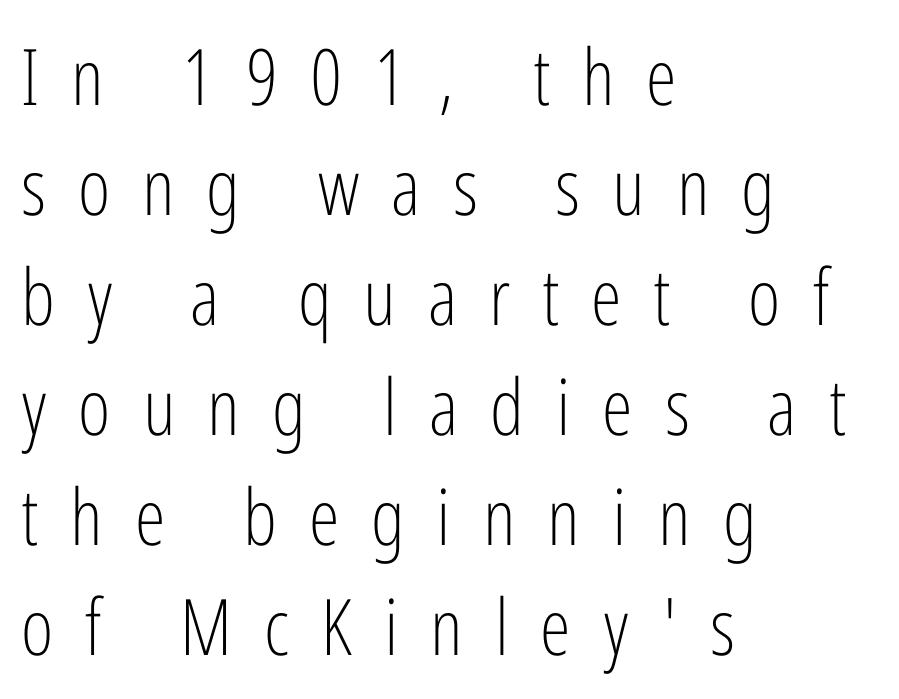
{"serif": "no", "italic": "no", "bold": "no", "weight": "light", "width": "condensed", "stroke_contrast": "low", "x_height": "medium", "monospaced": "no", "underline": "no", "align": "left", "line_spacing": "normal", "line_spacing_ratio": 1.41, "letter_spacing": "wide", "letter_spacing_em": 0.41, "glyph_px": 78}
